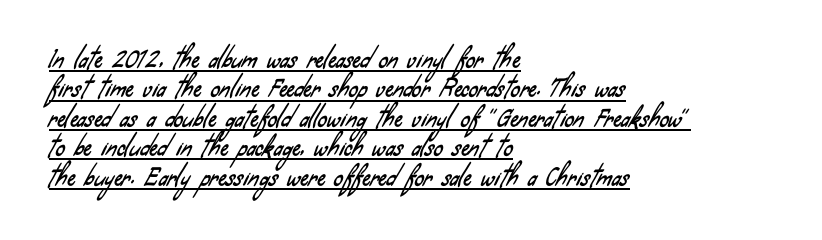
Q: Is the text underlined? A: Yes.
Q: How is the paragraph aligned? A: Left-aligned.
Q: Is the spacing between letters normal or unusually wide? A: Normal.
Q: Is the spacing between lines tight, normal or loose? A: Normal.
